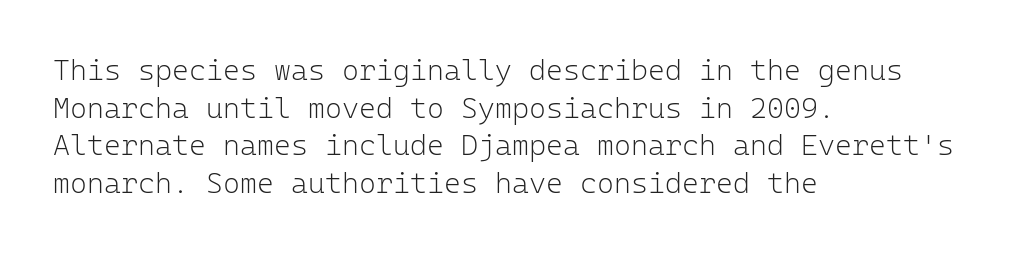
The image shows 29 px light sans-serif type, upright, monospaced; set left-aligned, normal line spacing (1.3x), normal letter spacing, not underlined; low stroke contrast and a medium x-height.
